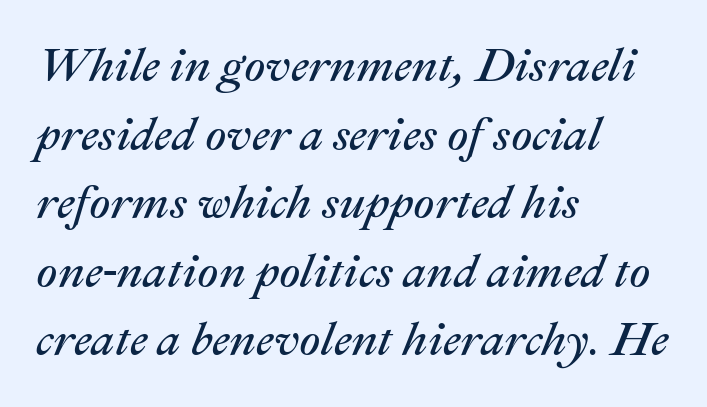
The face used here is proportionally spaced, like ordinary book or web type. These lines stack with their left ends in a neat column. What stands out about the letter spacing? Nothing — it is the standard amount. Ink coverage per letter is moderate at most. What's the leading like? Ordinary, nothing unusual.
